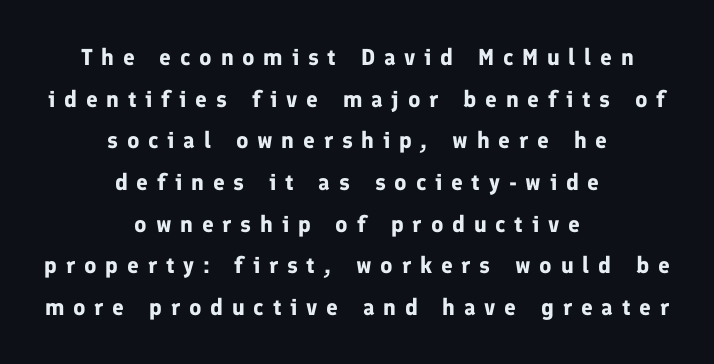
In terms of letterspacing, this is a distinctly airy, spread setting. Plain, unruled lines of type. Style check: upright. Heavy, bold letterforms.
